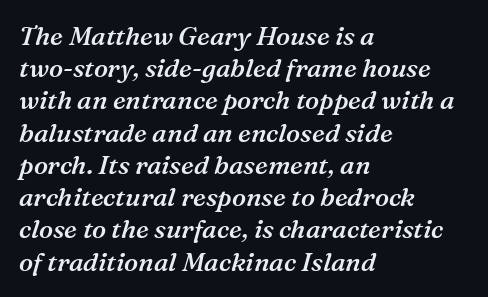
Q: Is the text bold? A: Semi-bold.
Q: Is the text italic (slanted)? A: Yes, it leans right by about 16 degrees.
Q: Is the text underlined? A: No.
Q: How is the paragraph aligned? A: Left-aligned.
Q: Is the spacing between letters normal or unusually wide? A: Normal.
